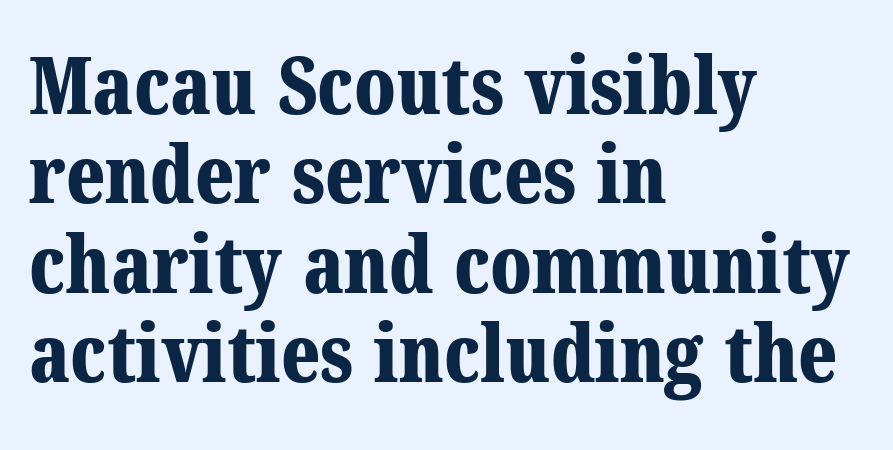
{"serif": "yes", "bold": "yes", "weight": "bold", "width": "normal", "stroke_contrast": "medium", "x_height": "medium", "monospaced": "no", "underline": "no", "align": "left", "line_spacing": "tight", "line_spacing_ratio": 1.13, "letter_spacing": "normal", "letter_spacing_em": 0.0, "glyph_px": 79}
